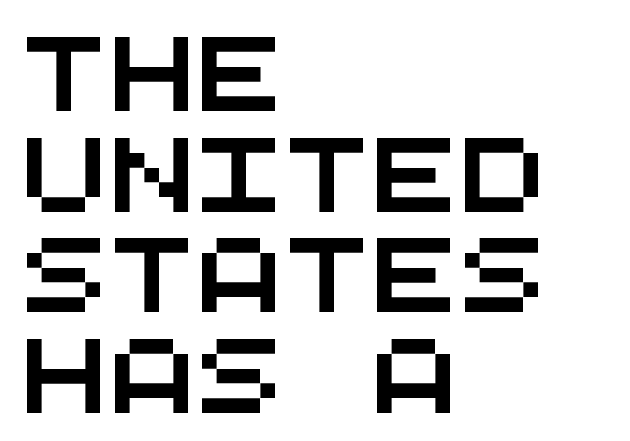
Q: Is the typeface a serif or a sans-serif typeface? A: Sans-serif.
Q: Is the text underlined? A: No.
Q: How is the paragraph aligned? A: Left-aligned.
Q: Is the spacing between letters normal or unusually wide? A: Normal.
Q: Is the spacing between lines tight, normal or loose? A: Normal.
Q: Width (condensed, normal, or wide)? A: Wide.
Q: Stroke contrast? A: Medium.
Q: x-height? A: Large.
Q: Monospaced? A: Yes.
